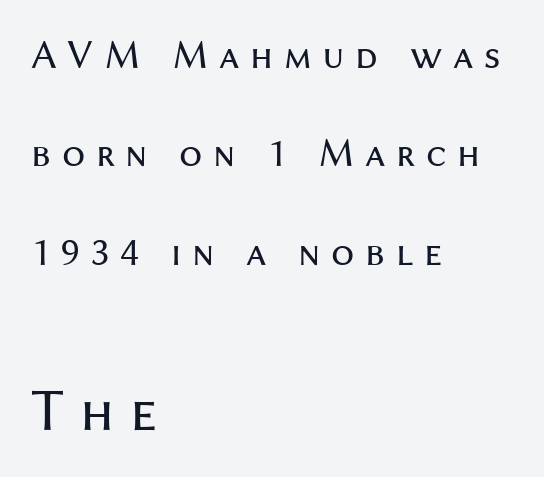
The image shows 61 px regular-weight sans-serif type, upright; set left-aligned, loose line spacing (2.4x), unusually wide letter spacing (+0.26 em), not underlined; the second (bottom) block is 1.49x larger; medium stroke contrast and a medium x-height.
